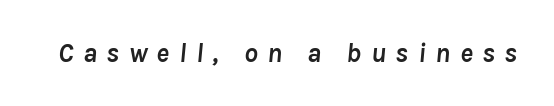
Q: Is the text bold? A: Yes.
Q: Is the text italic (slanted)? A: Yes, it leans right by about 8 degrees.
Q: Is the text underlined? A: No.
Q: Is the spacing between letters normal or unusually wide? A: Unusually wide.
